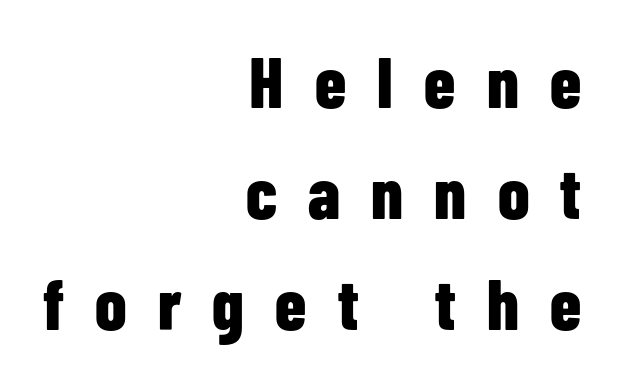
{"serif": "no", "italic": "no", "bold": "yes", "weight": "bold", "width": "condensed", "stroke_contrast": "low", "x_height": "medium", "monospaced": "no", "underline": "no", "align": "right", "line_spacing": "normal", "line_spacing_ratio": 1.56, "letter_spacing": "wide", "letter_spacing_em": 0.44, "glyph_px": 71}
